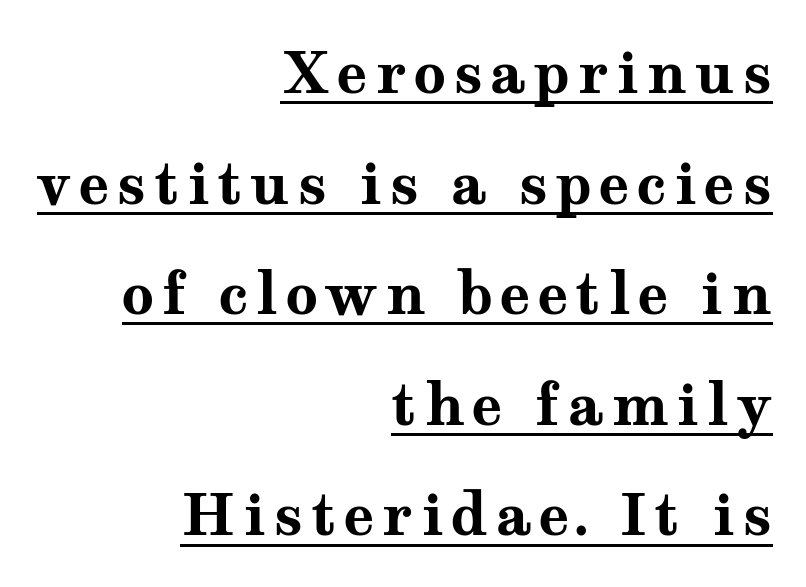
This rendering features underlined lettering. The axis of the letterforms is exactly vertical. Each letter keeps its own natural width here, so spacing adapts to shape. Note: serifs present on the glyphs.
